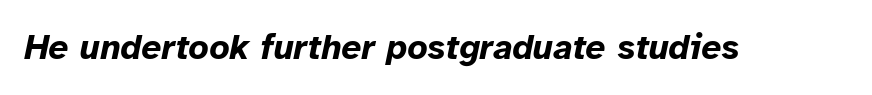
Quick note: underline off. The tracking reads as untouched default to a designer's eye. This is oblique type, the kind used for emphasis or titles. Character widths vary here, with narrow letters taking less room than wide ones.
